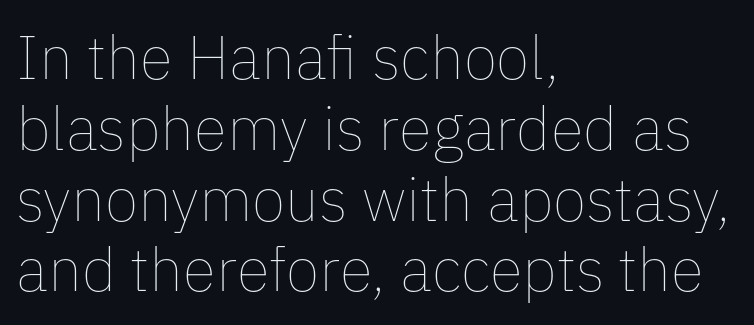
Q: Is the text bold? A: No.
Q: Is the text italic (slanted)? A: No, it is upright.
Q: Is the text underlined? A: No.
Q: How is the paragraph aligned? A: Left-aligned.
Q: Is the spacing between letters normal or unusually wide? A: Normal.
Q: Width (condensed, normal, or wide)? A: Normal.
Q: Stroke contrast? A: Low.
Q: x-height? A: Medium.
Q: Monospaced? A: No.
